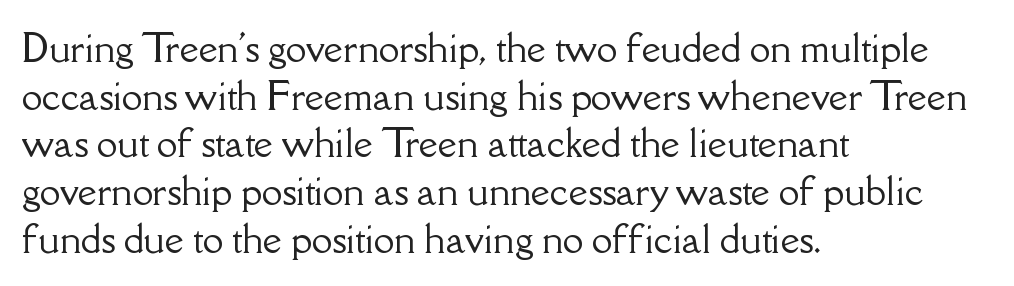
The image shows 37 px serif type, upright; set left-aligned, normal line spacing (1.29x), normal letter spacing, not underlined; low stroke contrast and a small x-height.
